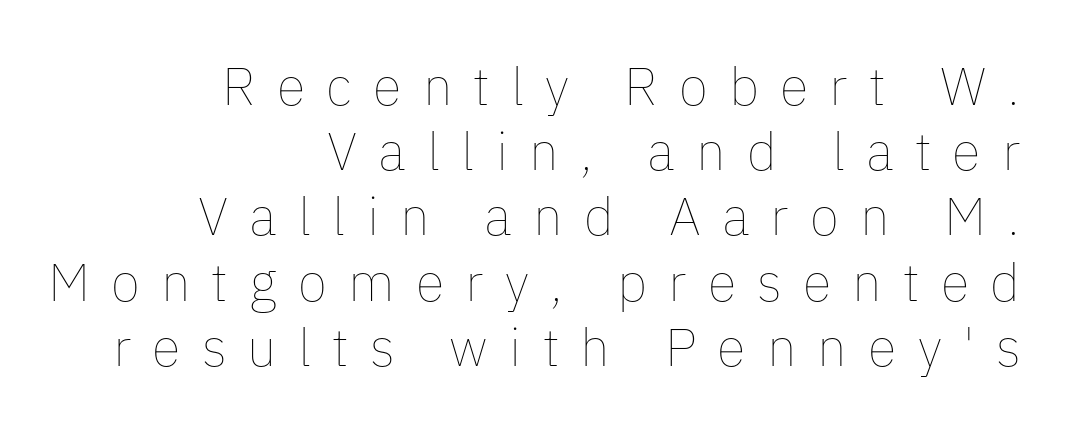
Visually the block forms a straight wall on the right and a jagged coastline on the left. Someone cranked the tracking dial way up on this one. No extra ink here — the face is not bold. The face used here is proportionally spaced, like ordinary book or web type. Underline: absent. Every stem runs plumb, perpendicular to the baseline.
